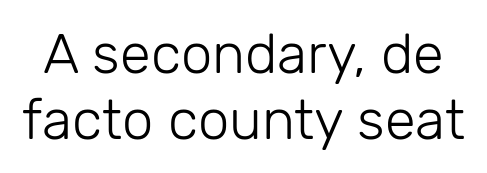
Q: Is the text bold? A: No.
Q: Is the text italic (slanted)? A: No, it is upright.
Q: Is the typeface a serif or a sans-serif typeface? A: Sans-serif.
Q: Is the text underlined? A: No.
Q: Is the spacing between letters normal or unusually wide? A: Normal.
Q: Width (condensed, normal, or wide)? A: Normal.
Q: Stroke contrast? A: Low.
Q: x-height? A: Medium.
Q: Monospaced? A: No.
